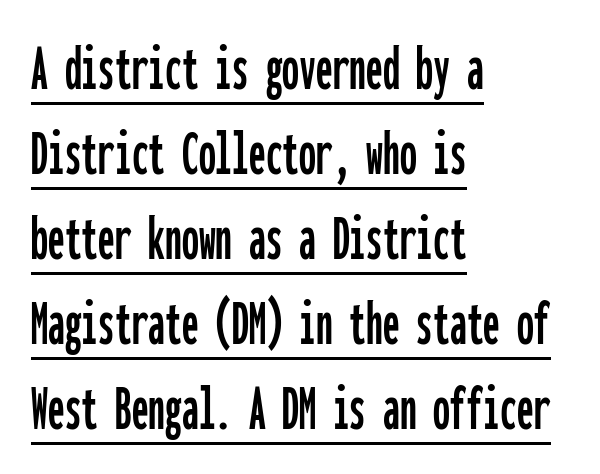
If you drew a ruler down the left edge, every line would touch it. To sum up the face: it is a sans, with no serifs. A typesetter would mark this as roman, not italic. Interline gaps are of average width in this sample.
